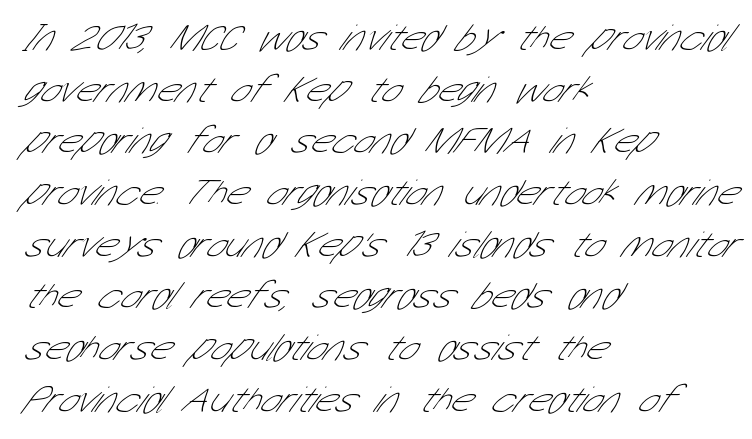
The image shows 38 px thin, condensed sans-serif type; set left-aligned, normal line spacing (1.36x), normal letter spacing, not underlined; low stroke contrast and a medium x-height.
